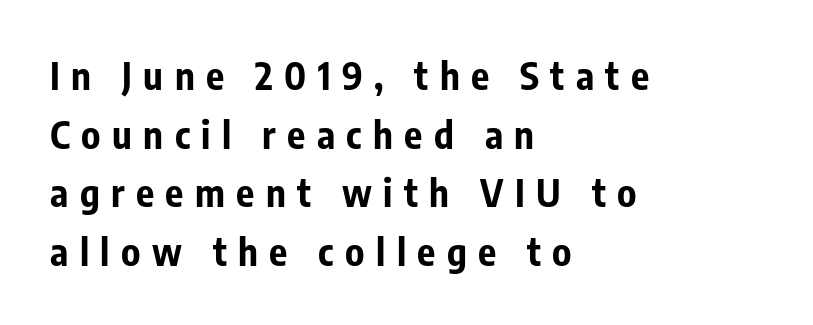
{"serif": "no", "italic": "no", "bold": "yes", "weight": "bold", "width": "condensed", "stroke_contrast": "low", "x_height": "medium", "monospaced": "no", "underline": "no", "align": "left", "line_spacing": "normal", "line_spacing_ratio": 1.54, "letter_spacing": "wide", "letter_spacing_em": 0.3, "glyph_px": 38}
